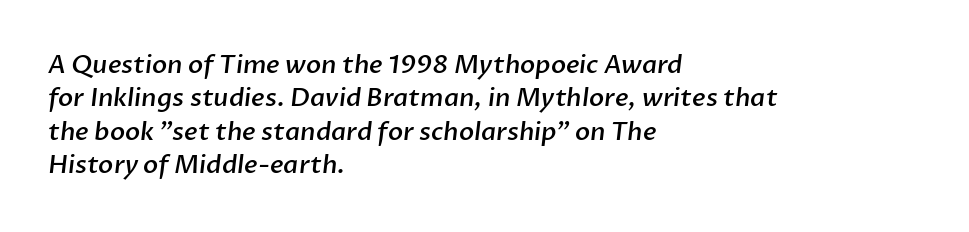
The image shows 25 px text type; set left-aligned, normal line spacing (1.34x), normal letter spacing, not underlined.
